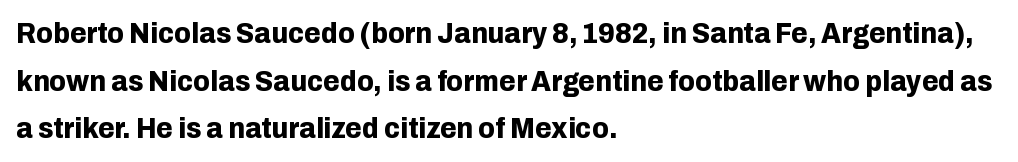
{"serif": "no", "italic": "no", "bold": "yes", "weight": "bold", "width": "normal", "stroke_contrast": "low", "x_height": "medium", "monospaced": "no", "underline": "no", "align": "left", "line_spacing": "normal", "line_spacing_ratio": 1.59, "letter_spacing": "normal", "letter_spacing_em": 0.0, "glyph_px": 30}
